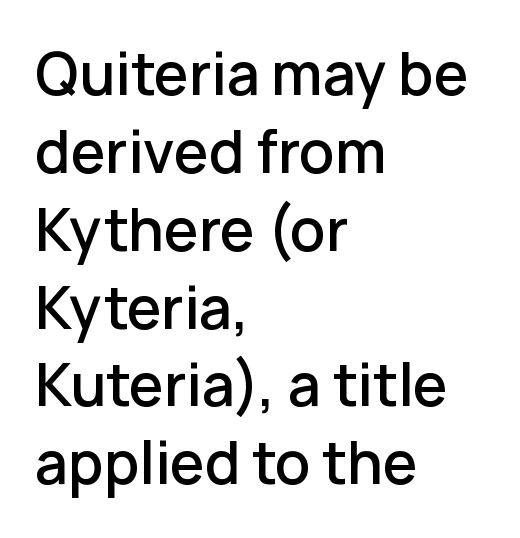
Q: Is the text bold? A: Semi-bold.
Q: Is the text italic (slanted)? A: No, it is upright.
Q: Is the typeface a serif or a sans-serif typeface? A: Sans-serif.
Q: Is the text underlined? A: No.
Q: How is the paragraph aligned? A: Left-aligned.
Q: Is the spacing between letters normal or unusually wide? A: Normal.
Q: Is the spacing between lines tight, normal or loose? A: Normal.
Q: Width (condensed, normal, or wide)? A: Normal.
Q: Stroke contrast? A: Low.
Q: x-height? A: Medium.
Q: Monospaced? A: No.
